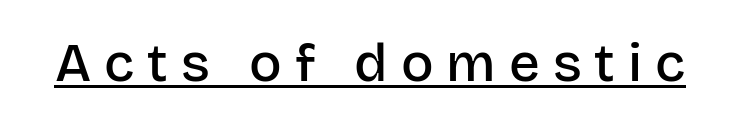
Do the characters align in a grid? No, the font is proportional. I'd describe the lettering as semibold — firm but not a full bold. The type is letterspaced generously, with wide tracking. The face used here is a sans, in the tradition of grotesques and geometrics. The letters stand straight up with perfectly vertical stems.
